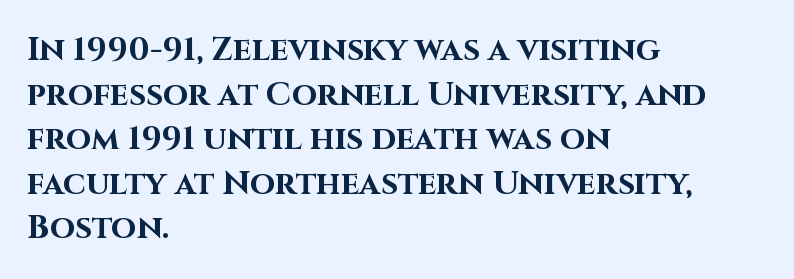
The image shows 33 px bold sans-serif type, upright; set left-aligned, normal line spacing (1.35x), normal letter spacing, not underlined; high stroke contrast and a large x-height.
